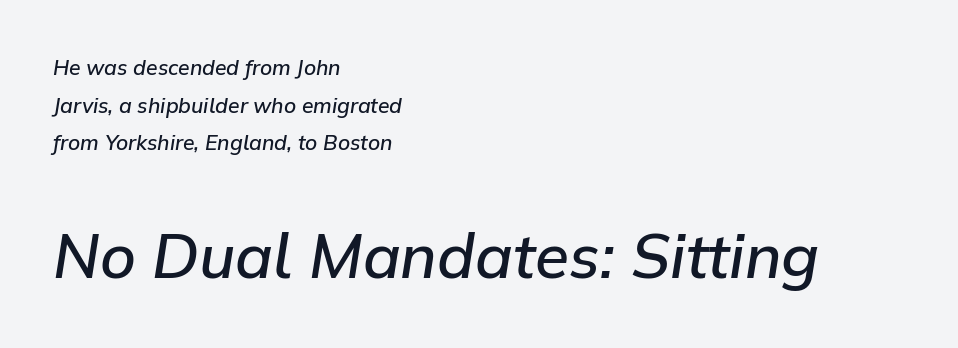
{"italic": "yes", "lean": "right", "slant_degrees": 9, "bold": "semi", "weight": "semibold", "width": "normal", "stroke_contrast": "low", "x_height": "medium", "monospaced": "no", "underline": "no", "align": "left", "line_spacing_ratio": 1.79, "letter_spacing": "normal", "letter_spacing_em": 0.0, "larger_block": "second", "size_ratio": 2.95, "glyph_px": 62}
